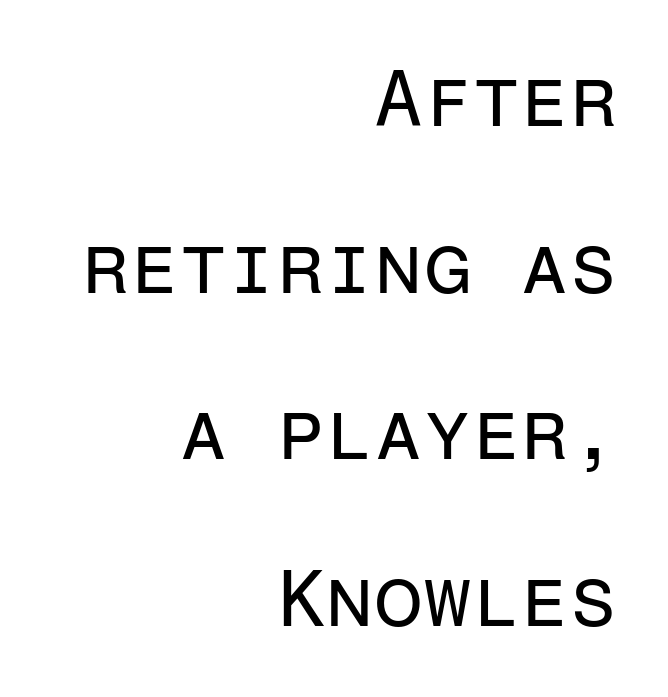
{"serif": "no", "italic": "no", "bold": "no", "weight": "regular", "width": "normal", "stroke_contrast": "low", "x_height": "medium", "monospaced": "yes", "underline": "no", "align": "right", "line_spacing": "loose", "line_spacing_ratio": 2.11, "letter_spacing": "normal", "letter_spacing_em": 0.0, "glyph_px": 79}
